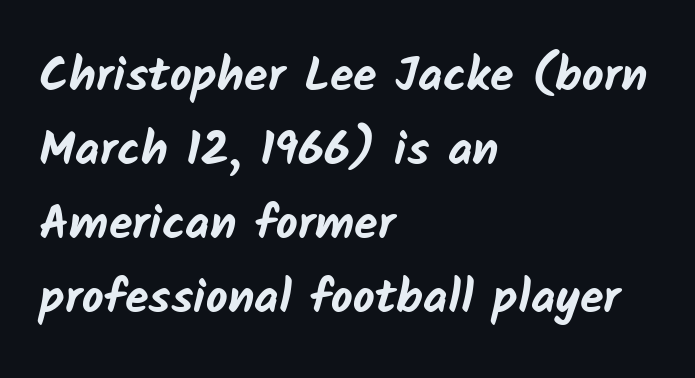
The image shows 48 px bold sans-serif type; set left-aligned, normal line spacing (1.54x), normal letter spacing, not underlined; low stroke contrast and a medium x-height.
